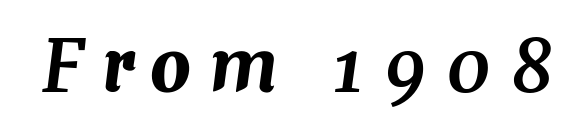
The passage shown has open, widely tracked lettering throughout. Think of a printed novel: that variable character pitch is what you see here. Each row of text sits above clean, open space. The whole block is typeset with a tilt.
